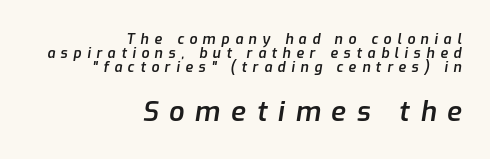
Q: Is the text bold? A: Semi-bold.
Q: Is the text italic (slanted)? A: Yes, it leans right by about 9 degrees.
Q: Is the text underlined? A: No.
Q: How is the paragraph aligned? A: Right-aligned.
Q: Is the spacing between letters normal or unusually wide? A: Unusually wide.
Q: Is the spacing between lines tight, normal or loose? A: Tight.
Q: Which block of text is set in a larger size, the first (top) or the second (bottom)? A: The second (bottom) one.
